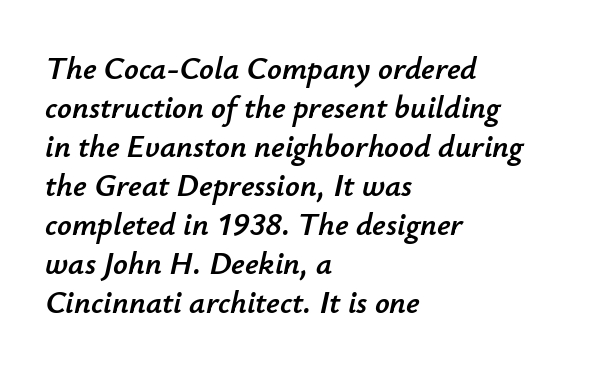
The image shows 32 px text type, italic (leaning right); set left-aligned, line spacing 1.22x, normal letter spacing, not underlined; low stroke contrast and a small x-height.
